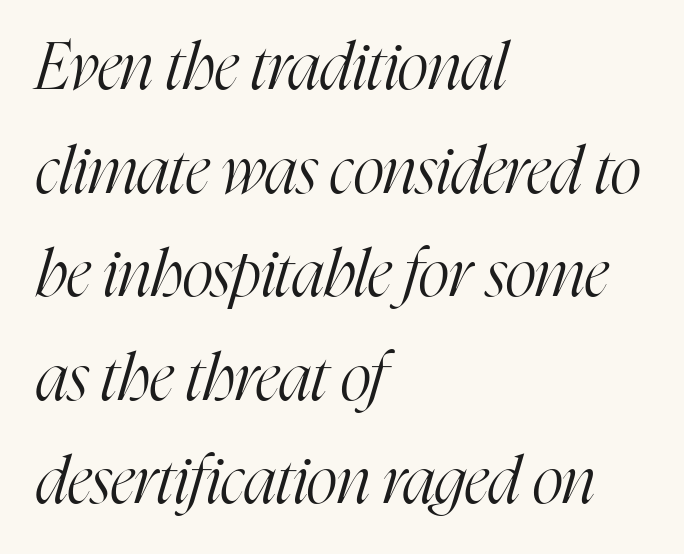
Q: Is the text bold? A: No.
Q: Is the text italic (slanted)? A: Yes, it leans right by about 16 degrees.
Q: Is the typeface a serif or a sans-serif typeface? A: Serif.
Q: Is the text underlined? A: No.
Q: How is the paragraph aligned? A: Left-aligned.
Q: Is the spacing between letters normal or unusually wide? A: Normal.
Q: Is the spacing between lines tight, normal or loose? A: Normal.
Q: Width (condensed, normal, or wide)? A: Condensed.
Q: Stroke contrast? A: High.
Q: x-height? A: Medium.
Q: Monospaced? A: No.
